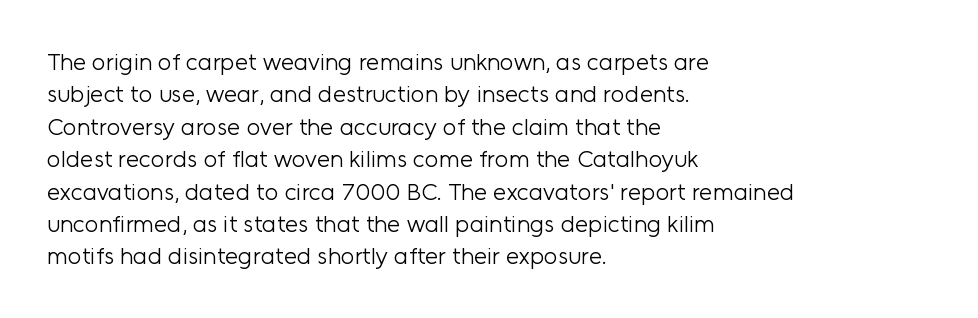
Q: Is the text bold? A: No.
Q: Is the text italic (slanted)? A: No, it is upright.
Q: Is the text underlined? A: No.
Q: How is the paragraph aligned? A: Left-aligned.
Q: Is the spacing between letters normal or unusually wide? A: Normal.
Q: Is the spacing between lines tight, normal or loose? A: Normal.
